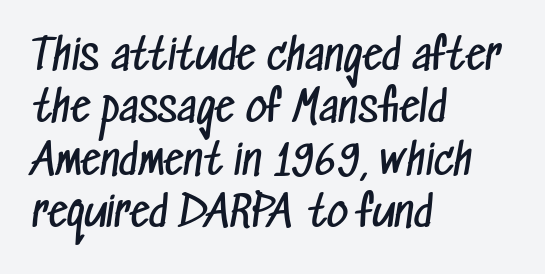
Q: Is the text bold? A: No.
Q: Is the typeface a serif or a sans-serif typeface? A: Sans-serif.
Q: Is the text underlined? A: No.
Q: How is the paragraph aligned? A: Left-aligned.
Q: Is the spacing between letters normal or unusually wide? A: Normal.
Q: Is the spacing between lines tight, normal or loose? A: Normal.
Q: Width (condensed, normal, or wide)? A: Condensed.
Q: Stroke contrast? A: Low.
Q: x-height? A: Medium.
Q: Monospaced? A: No.
